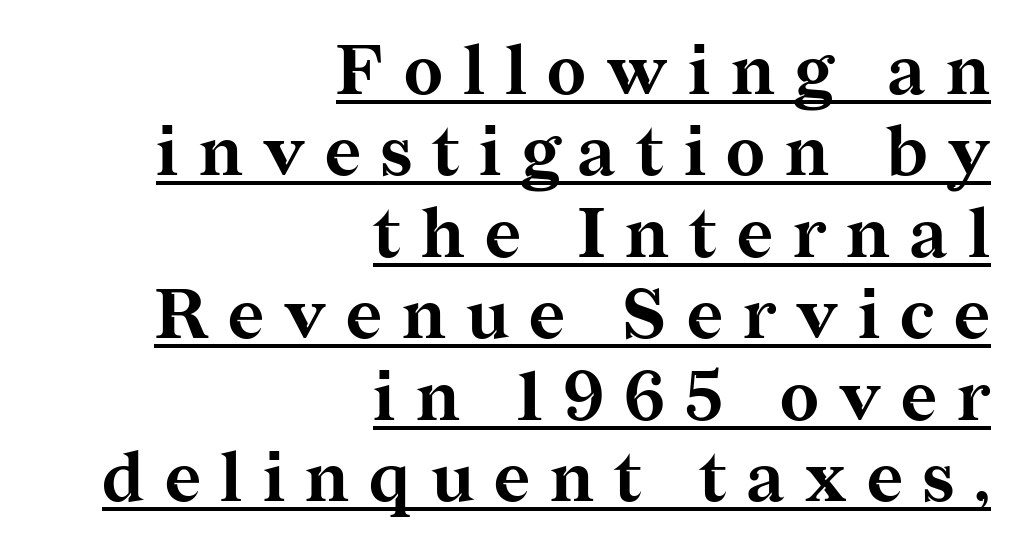
Q: Is the text bold? A: Yes.
Q: Is the text italic (slanted)? A: No, it is upright.
Q: Is the typeface a serif or a sans-serif typeface? A: Serif.
Q: Is the text underlined? A: Yes.
Q: How is the paragraph aligned? A: Right-aligned.
Q: Is the spacing between letters normal or unusually wide? A: Unusually wide.
Q: Width (condensed, normal, or wide)? A: Normal.
Q: Stroke contrast? A: Medium.
Q: x-height? A: Medium.
Q: Monospaced? A: No.
